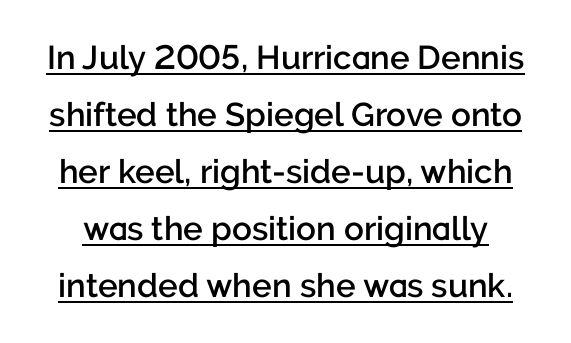
{"serif": "no", "italic": "no", "bold": "semi", "weight": "semibold", "width": "normal", "stroke_contrast": "low", "x_height": "medium", "monospaced": "no", "underline": "yes", "line_spacing_ratio": 1.73, "letter_spacing": "normal", "letter_spacing_em": 0.0, "glyph_px": 33}
